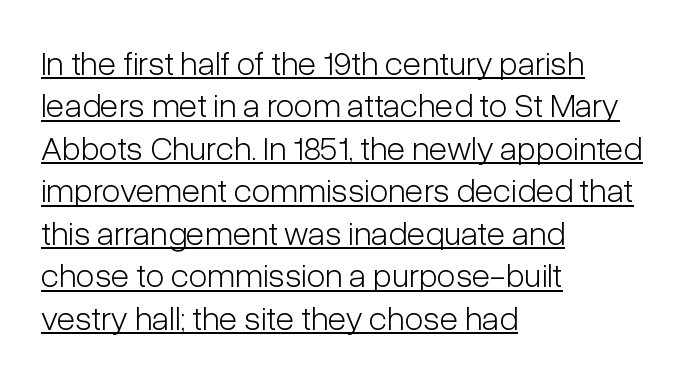
{"serif": "no", "italic": "no", "bold": "no", "weight": "light", "width": "condensed", "stroke_contrast": "low", "x_height": "medium", "monospaced": "no", "underline": "yes", "align": "left", "line_spacing": "normal", "line_spacing_ratio": 1.25, "letter_spacing": "normal", "letter_spacing_em": 0.0, "glyph_px": 34}
